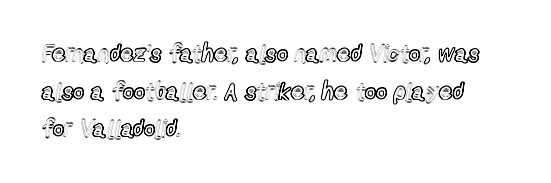
Students, observe: this is what conventionally led text looks like. Horizontally, the lines are justified to the leading edge only. The type is set solid horizontally, with unmodified tracking. The baseline area is clear.
